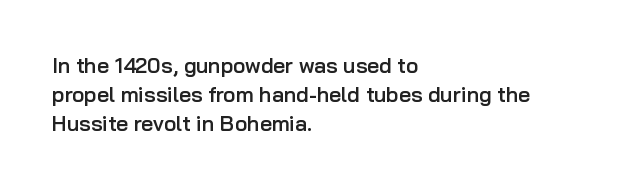
The image shows 21 px text type, upright; set left-aligned, normal line spacing (1.37x), normal letter spacing, not underlined.
